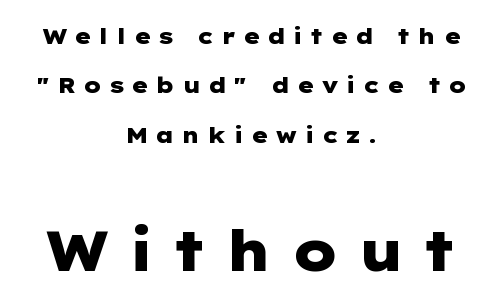
The image shows 56 px heavy, wide sans-serif type, upright; set centered, loose line spacing (2.24x), unusually wide letter spacing (+0.31 em), not underlined; the second (bottom) block is 2.55x larger; low stroke contrast and a medium x-height.
